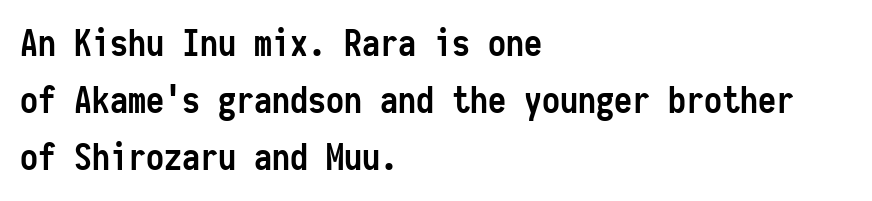
Q: Is the text bold? A: Yes.
Q: Is the text italic (slanted)? A: No, it is upright.
Q: Is the typeface a serif or a sans-serif typeface? A: Sans-serif.
Q: Is the text underlined? A: No.
Q: How is the paragraph aligned? A: Left-aligned.
Q: Is the spacing between letters normal or unusually wide? A: Normal.
Q: Is the spacing between lines tight, normal or loose? A: Normal.
Q: Width (condensed, normal, or wide)? A: Condensed.
Q: Stroke contrast? A: Low.
Q: x-height? A: Medium.
Q: Monospaced? A: Yes.
